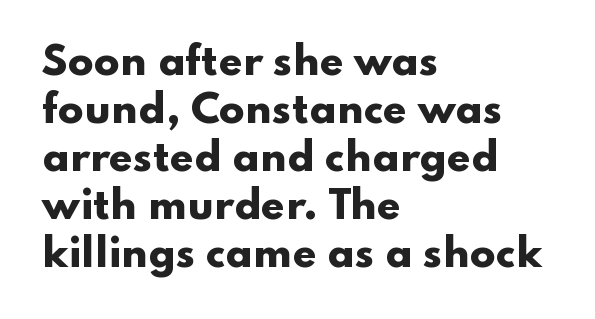
These words are printed bold, with thick strokes throughout. These lines are rendered in a variable-pitch font. The designer went with a sans here, leaving each stem footless. You could call the tracking neutral — neither tight nor loose.
